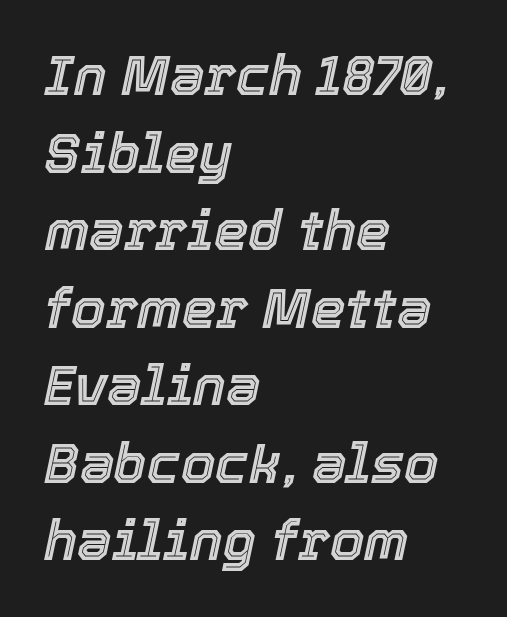
Visually the block forms a straight wall on the left and a jagged coastline on the right. The space beneath each line is pristine and unruled. The horizontal fit of the characters is conventional and even. Varying glyph widths throughout — classic text-font behaviour.
